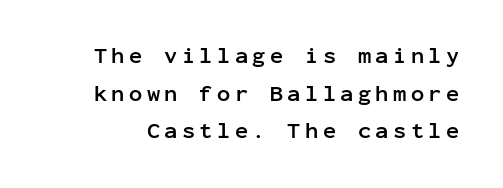
The font is running at its bold setting. The gap between lines stays unmarked. The letters stand upright; this is a roman face. The face used here is rendered with a markedly widened letterfit.
